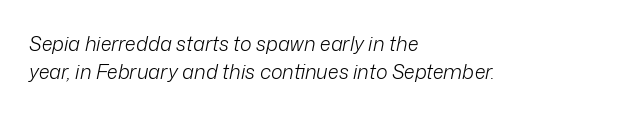
The image shows 20 px text type, italic (leaning right); set left-aligned, normal line spacing (1.39x), normal letter spacing, not underlined.
